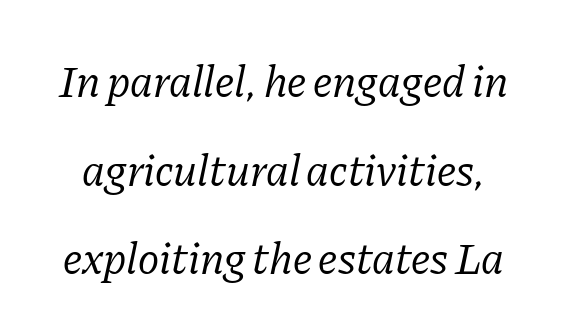
{"serif": "yes", "italic": "yes", "lean": "right", "slant_degrees": 11, "bold": "no", "weight": "regular", "width": "normal", "stroke_contrast": "low", "x_height": "medium", "monospaced": "no", "underline": "no", "line_spacing": "loose", "line_spacing_ratio": 1.97, "letter_spacing": "normal", "letter_spacing_em": 0.0, "glyph_px": 45}
